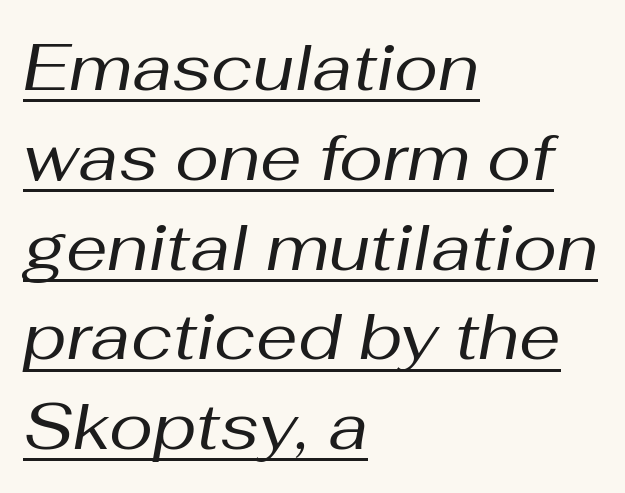
{"italic": "yes", "lean": "right", "slant_degrees": 10, "bold": "no", "weight": "regular", "width": "normal", "stroke_contrast": "medium", "x_height": "medium", "monospaced": "no", "underline": "yes", "align": "left", "line_spacing": "normal", "line_spacing_ratio": 1.36, "letter_spacing": "normal", "letter_spacing_em": 0.0, "glyph_px": 66}
